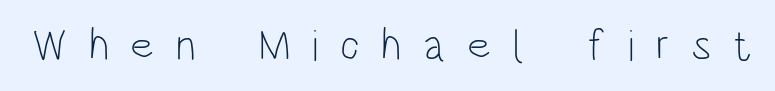
The image shows 44 px light, condensed sans-serif type, upright; set unusually wide letter spacing (+0.49 em), not underlined; low stroke contrast and a large x-height.
